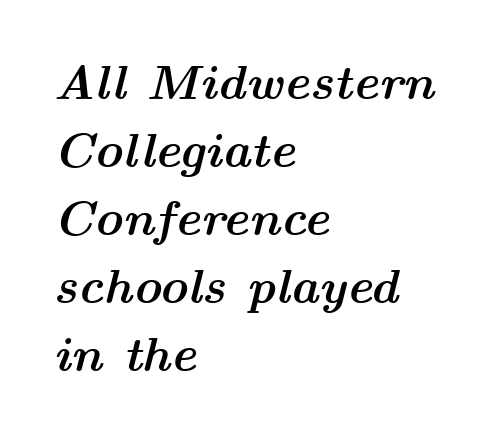
{"italic": "yes", "lean": "right", "slant_degrees": 14, "bold": "yes", "weight": "semibold", "width": "wide", "stroke_contrast": "medium", "x_height": "medium", "monospaced": "no", "underline": "no", "align": "left", "line_spacing": "normal", "line_spacing_ratio": 1.39, "letter_spacing": "normal", "letter_spacing_em": 0.0, "glyph_px": 49}
